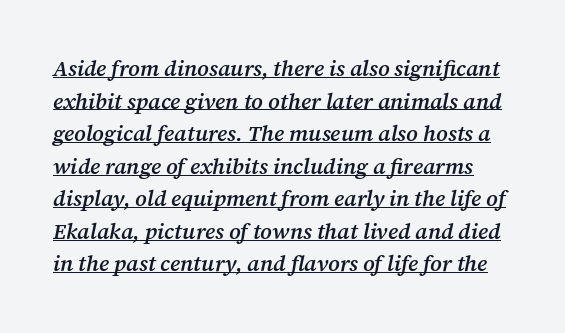
Q: Is the text bold? A: Semi-bold.
Q: Is the text italic (slanted)? A: Yes, it leans right by about 12 degrees.
Q: Is the text underlined? A: Yes.
Q: Is the spacing between letters normal or unusually wide? A: Normal.
Q: Is the spacing between lines tight, normal or loose? A: Normal.
